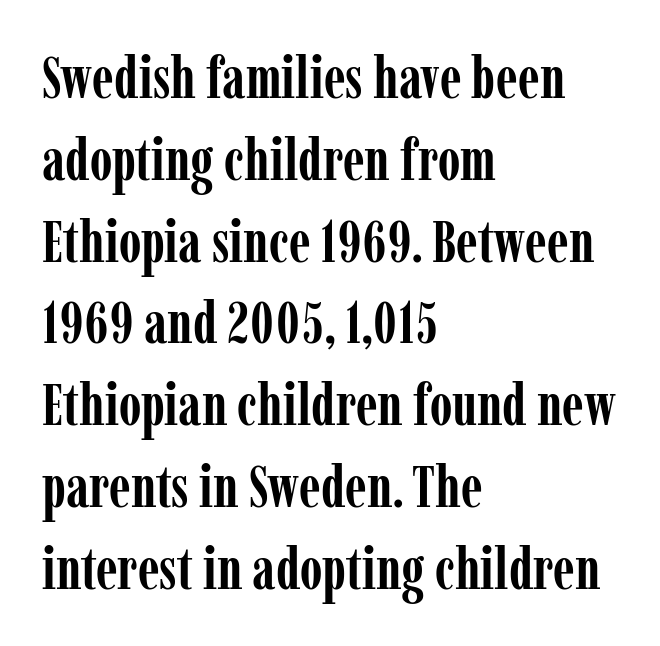
The image shows 58 px semibold, condensed serif type, upright; set left-aligned, normal line spacing (1.41x), normal letter spacing, not underlined; low stroke contrast and a medium x-height.
